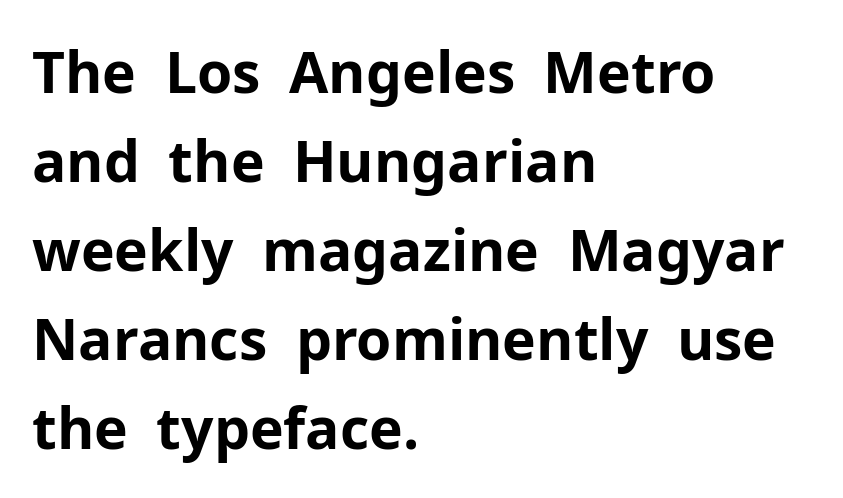
The image shows 57 px bold sans-serif type, upright; set left-aligned, normal line spacing (1.56x), normal letter spacing, not underlined; low stroke contrast and a medium x-height.
